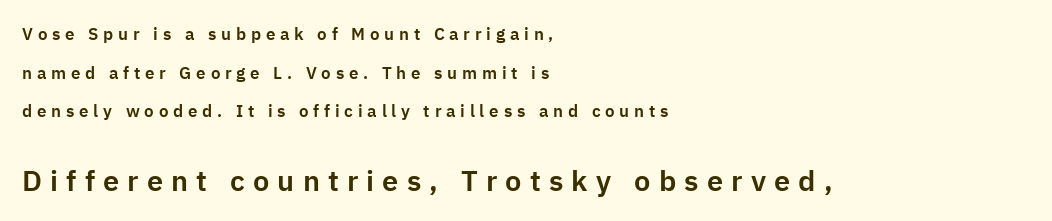
{"serif": "no", "italic": "no", "width": "normal", "stroke_contrast": "low", "x_height": "medium", "monospaced": "no", "underline": "no", "align": "left", "line_spacing": "loose", "line_spacing_ratio": 2.27, "letter_spacing": "wide", "letter_spacing_em": 0.28, "larger_block": "second", "size_ratio": 1.71, "glyph_px": 29}
